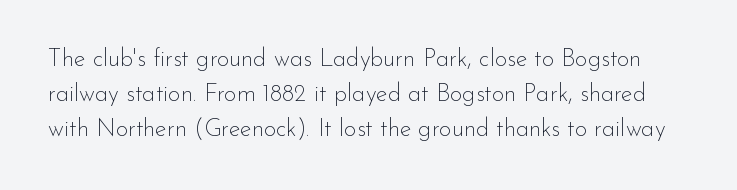
The image shows 24 px text type, upright; set normal line spacing (1.45x), normal letter spacing, not underlined.
